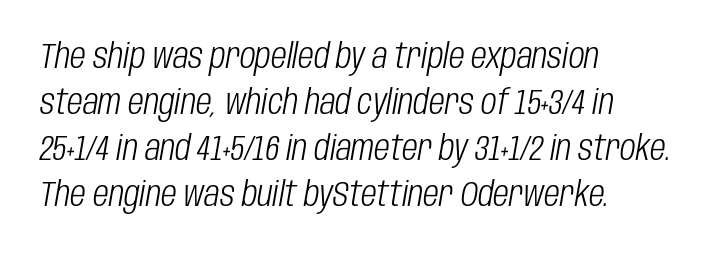
{"italic": "yes", "lean": "right", "slant_degrees": 10, "bold": "no", "weight": "light", "width": "condensed", "stroke_contrast": "low", "x_height": "large", "monospaced": "no", "underline": "no", "align": "left", "line_spacing": "normal", "line_spacing_ratio": 1.35, "letter_spacing": "normal", "letter_spacing_em": 0.0, "glyph_px": 34}
